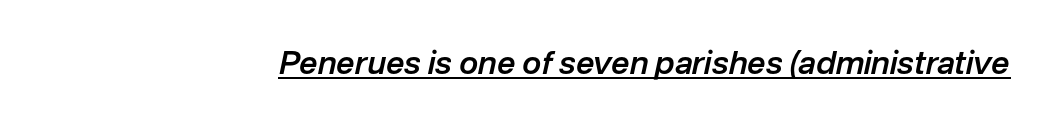
Q: Is the text bold? A: Semi-bold.
Q: Is the text italic (slanted)? A: Yes, it leans right by about 12 degrees.
Q: Is the text underlined? A: Yes.
Q: Is the spacing between letters normal or unusually wide? A: Normal.
Q: Width (condensed, normal, or wide)? A: Normal.
Q: Stroke contrast? A: Low.
Q: x-height? A: Medium.
Q: Monospaced? A: No.
